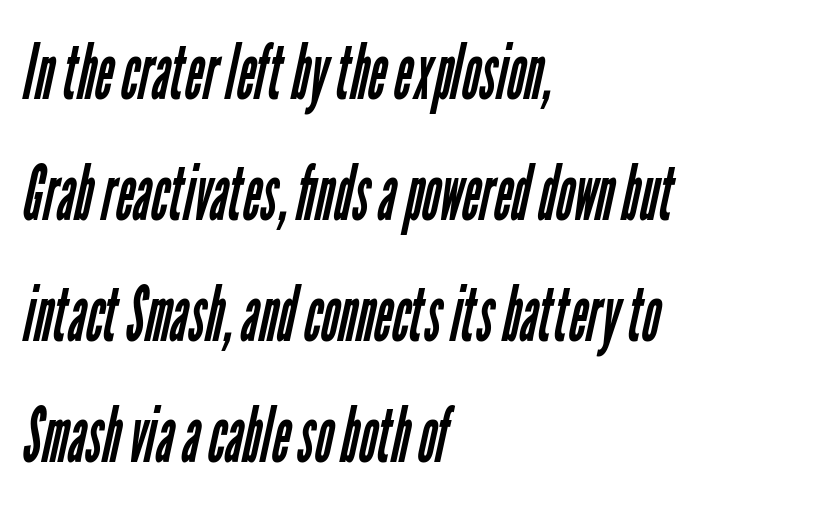
The image shows 78 px regular-weight, condensed sans-serif type; set left-aligned, normal line spacing (1.55x), normal letter spacing, not underlined; low stroke contrast and a medium x-height.
